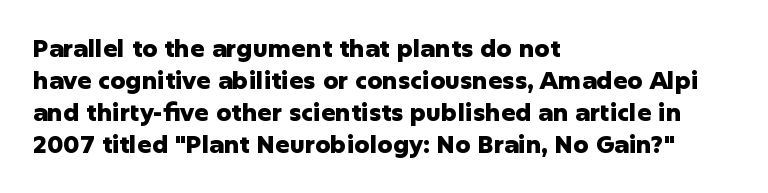
How are the letters spaced? Ordinarily, with no added tracking. Left-aligned paragraph, ragged on the right. The rows are spaced the way most documents space them. The glyphs are unaccompanied by any horizontal stroke below them. Weight check: bold — yes, fully. Ordinary non-slanted type is in use.
